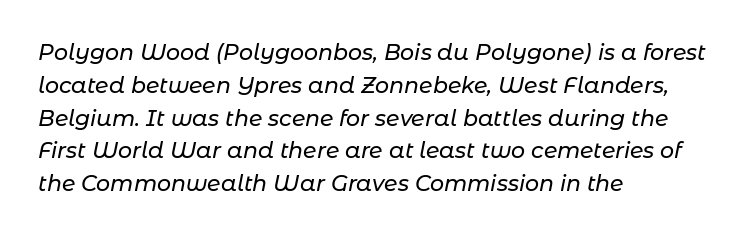
{"italic": "yes", "lean": "right", "slant_degrees": 11, "underline": "no", "align": "left", "line_spacing": "normal", "line_spacing_ratio": 1.49, "letter_spacing": "normal", "letter_spacing_em": 0.0, "glyph_px": 22}
